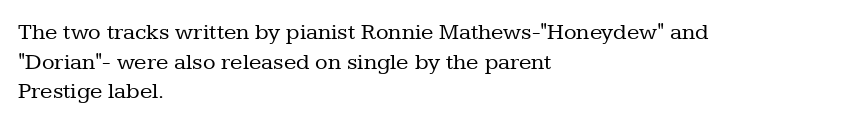
The image shows 23 px text type, upright; set left-aligned, normal line spacing (1.29x), normal letter spacing, not underlined.
